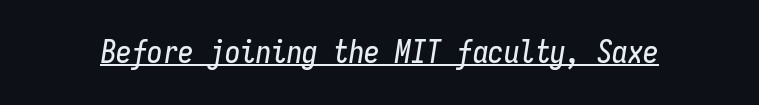
The image shows 31 px condensed type, italic (leaning right), monospaced; set normal letter spacing, underlined; low stroke contrast and a medium x-height.
